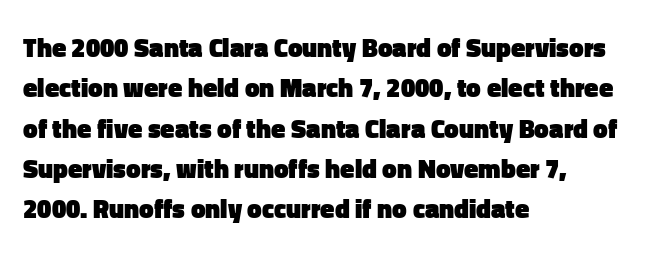
{"italic": "no", "bold": "yes", "underline": "no", "align": "left", "line_spacing": "normal", "line_spacing_ratio": 1.55, "letter_spacing": "normal", "letter_spacing_em": 0.0, "glyph_px": 26}
